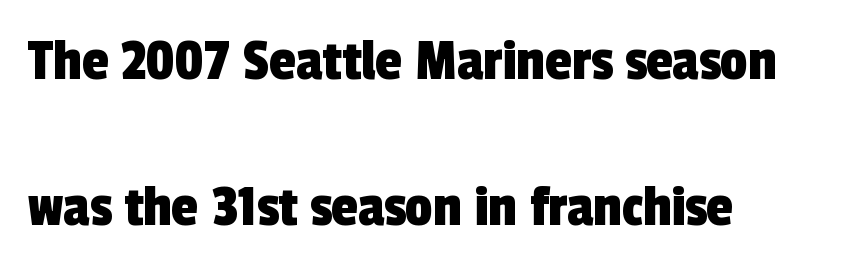
Q: Is the typeface a serif or a sans-serif typeface? A: Sans-serif.
Q: Is the text underlined? A: No.
Q: How is the paragraph aligned? A: Left-aligned.
Q: Is the spacing between letters normal or unusually wide? A: Normal.
Q: Is the spacing between lines tight, normal or loose? A: Loose.
Q: Width (condensed, normal, or wide)? A: Condensed.
Q: x-height? A: Medium.
Q: Monospaced? A: No.
